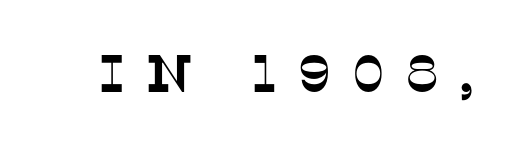
The image shows 53 px serif type; set unusually wide letter spacing (+0.38 em), not underlined; low stroke contrast and a large x-height.
